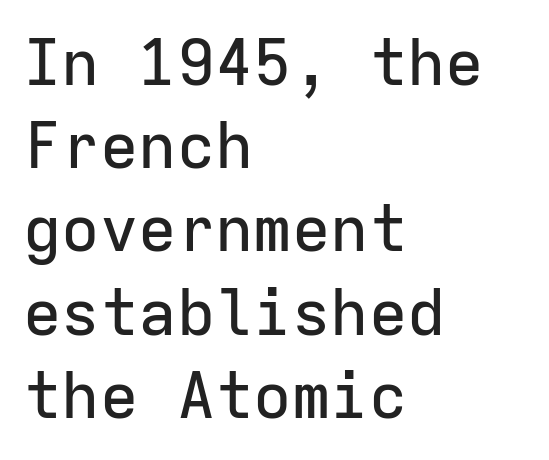
Q: Is the text italic (slanted)? A: No, it is upright.
Q: Is the typeface a serif or a sans-serif typeface? A: Sans-serif.
Q: Is the text underlined? A: No.
Q: How is the paragraph aligned? A: Left-aligned.
Q: Is the spacing between letters normal or unusually wide? A: Normal.
Q: Is the spacing between lines tight, normal or loose? A: Normal.
Q: Width (condensed, normal, or wide)? A: Normal.
Q: Stroke contrast? A: Low.
Q: x-height? A: Medium.
Q: Monospaced? A: Yes.
